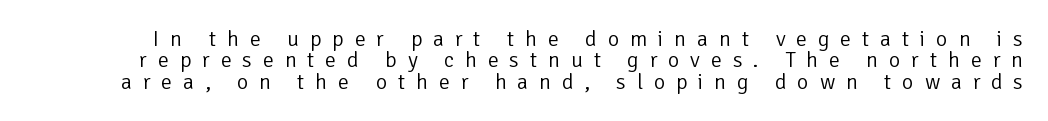
The font sits on the lighter half of the weight spectrum, regular included. Letter spacing: wide. The passage shown is not underscored anywhere. A typesetter would call this leading minimal, almost set solid. The axis of the letterforms is exactly vertical.
